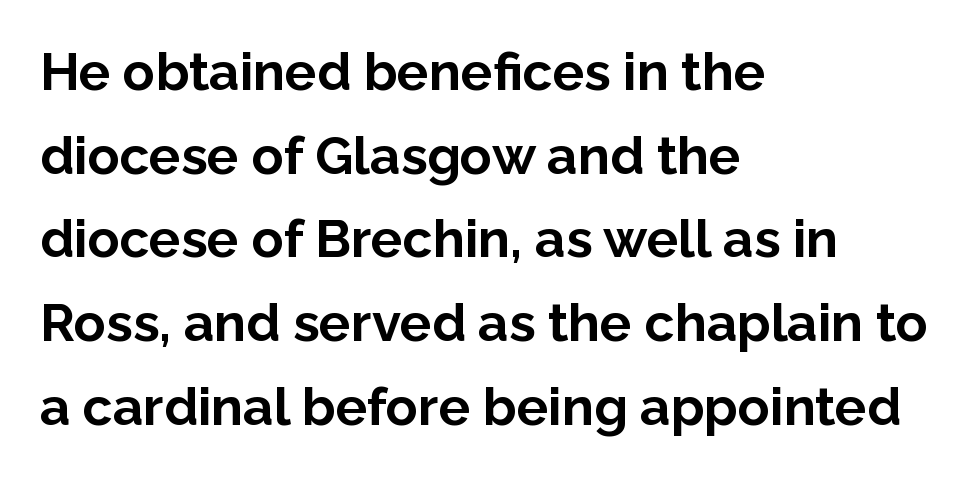
Q: Is the text bold? A: Yes.
Q: Is the text italic (slanted)? A: No, it is upright.
Q: Is the typeface a serif or a sans-serif typeface? A: Sans-serif.
Q: Is the text underlined? A: No.
Q: How is the paragraph aligned? A: Left-aligned.
Q: Is the spacing between letters normal or unusually wide? A: Normal.
Q: Is the spacing between lines tight, normal or loose? A: Normal.
Q: Width (condensed, normal, or wide)? A: Normal.
Q: Stroke contrast? A: Low.
Q: x-height? A: Medium.
Q: Monospaced? A: No.
